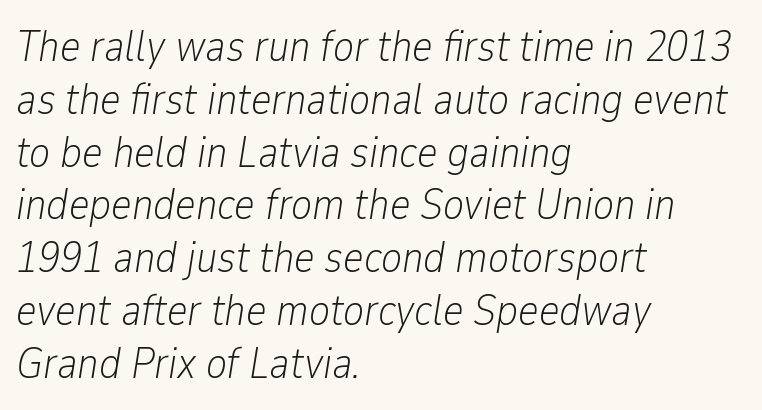
This sample has the flowing, uneven cadence of proportional lettering. A light-to-regular cut is what we see here. Nobody drew a line under any word here. Left-aligned paragraph, ragged on the right. Observe the lean: these are italic letterforms. Characters follow at the spacing the type designer built in.
